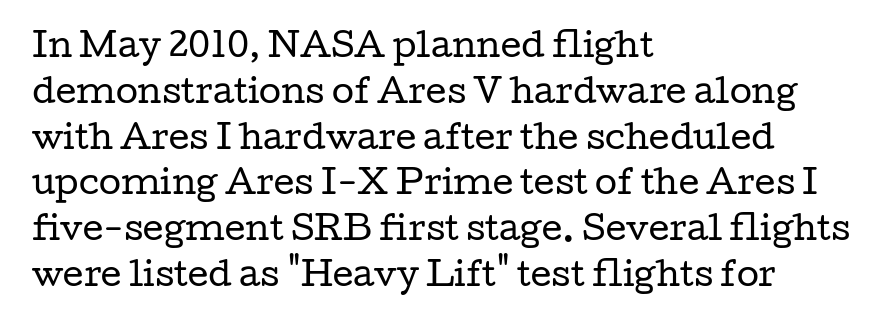
{"serif": "yes", "italic": "no", "bold": "no", "weight": "regular", "width": "wide", "stroke_contrast": "low", "x_height": "medium", "monospaced": "no", "underline": "no", "align": "left", "line_spacing": "normal", "line_spacing_ratio": 1.43, "letter_spacing": "normal", "letter_spacing_em": 0.0, "glyph_px": 32}
